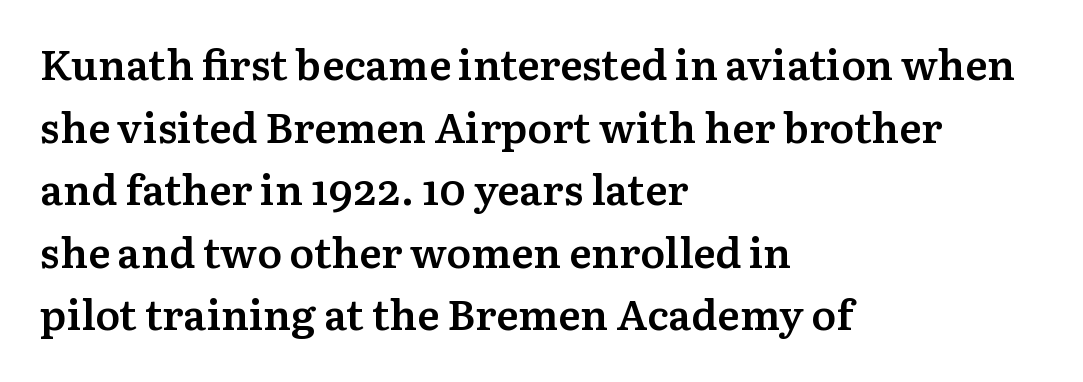
The image shows 42 px semibold serif type, upright; set left-aligned, normal line spacing (1.49x), normal letter spacing, not underlined; medium stroke contrast and a medium x-height.
